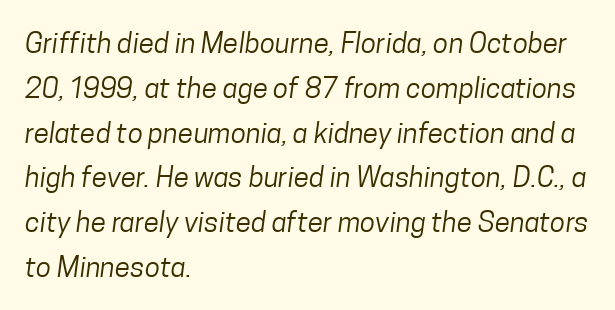
Check where the strokes stop: nothing finishes them off — pure sans. Is the letter spacing exaggerated? No — it looks like the ordinary default. The rendering uses natural spacing where letterforms have individual widths. Reading down the block, your eye returns to a fixed left position each line. The line-height multiplier appears to be the usual default. The letterforms sit at book weight or below.
